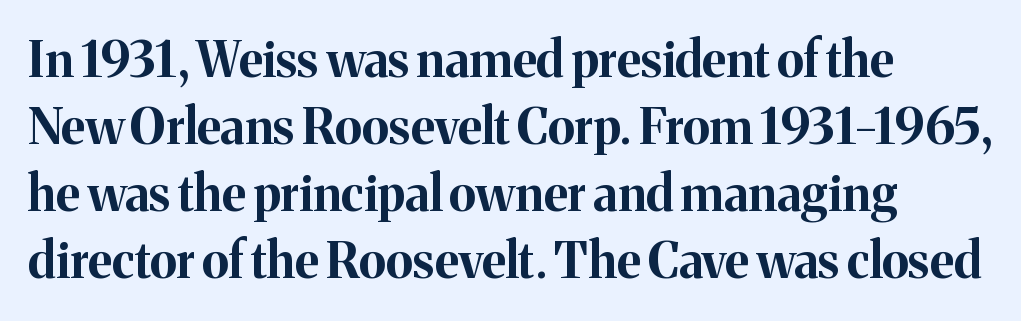
{"serif": "yes", "italic": "no", "bold": "yes", "weight": "bold", "width": "normal", "stroke_contrast": "medium", "x_height": "medium", "monospaced": "no", "underline": "no", "align": "left", "line_spacing": "normal", "line_spacing_ratio": 1.37, "letter_spacing": "normal", "letter_spacing_em": 0.0, "glyph_px": 49}
